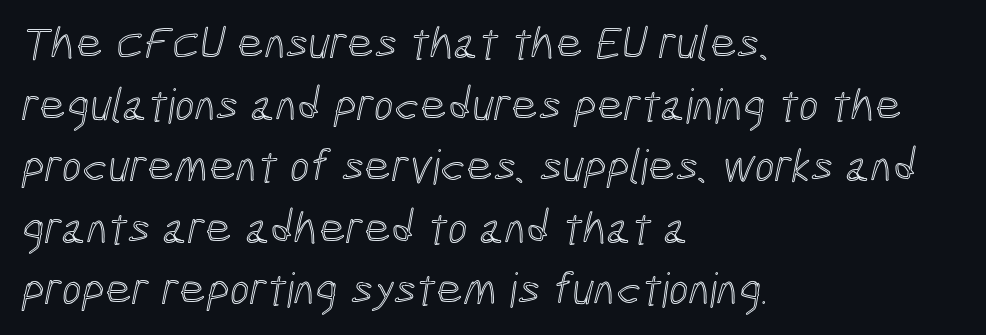
Proportional: the letters do not fall into vertical columns. Inter-character spacing is left at the font's built-in metrics. Left-aligned paragraph, ragged on the right. Descender tails drop into unmarked territory. One glance says typical: line gaps are just what's usual.
